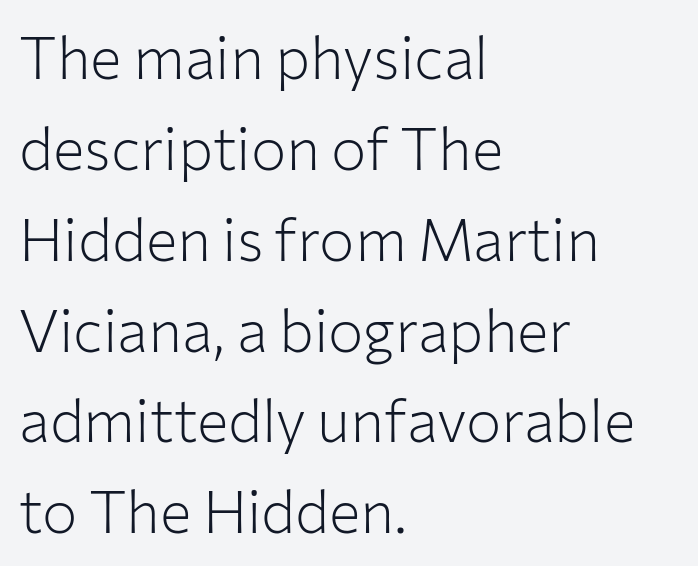
The vertical gap from one line to the next is medium. Proportional: the letters do not fall into vertical columns. Quick note: not italic, upright. The font sits on the lighter half of the weight spectrum, regular included. The compositor pushed each line to the left boundary.
